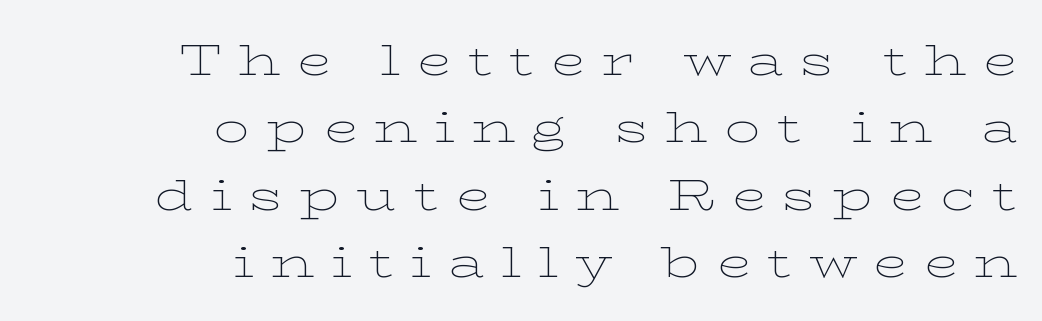
The image shows 44 px thin, wide serif type, upright; set right-aligned, normal line spacing (1.53x), unusually wide letter spacing (+0.38 em), not underlined; low stroke contrast and a medium x-height.
